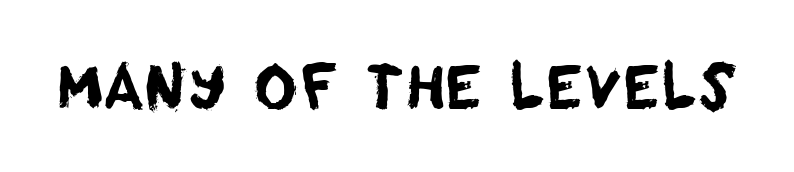
Q: Is the typeface a serif or a sans-serif typeface? A: Sans-serif.
Q: Is the text underlined? A: No.
Q: Is the spacing between letters normal or unusually wide? A: Normal.
Q: Width (condensed, normal, or wide)? A: Normal.
Q: Stroke contrast? A: Low.
Q: x-height? A: Large.
Q: Monospaced? A: No.
